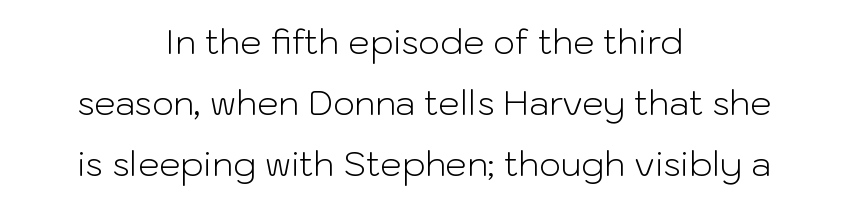
Q: Is the text bold? A: No.
Q: Is the text italic (slanted)? A: No, it is upright.
Q: Is the typeface a serif or a sans-serif typeface? A: Sans-serif.
Q: Is the text underlined? A: No.
Q: How is the paragraph aligned? A: Centered.
Q: Is the spacing between letters normal or unusually wide? A: Normal.
Q: Width (condensed, normal, or wide)? A: Normal.
Q: Stroke contrast? A: Low.
Q: x-height? A: Medium.
Q: Monospaced? A: No.
